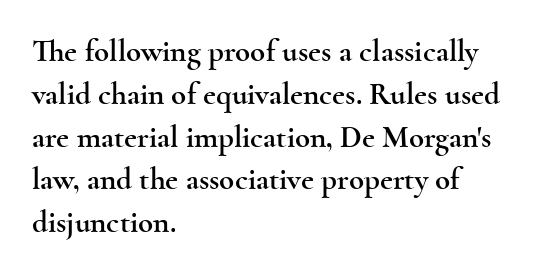
Q: Is the text italic (slanted)? A: No, it is upright.
Q: Is the typeface a serif or a sans-serif typeface? A: Serif.
Q: Is the text underlined? A: No.
Q: How is the paragraph aligned? A: Left-aligned.
Q: Is the spacing between letters normal or unusually wide? A: Normal.
Q: Is the spacing between lines tight, normal or loose? A: Normal.
Q: Width (condensed, normal, or wide)? A: Wide.
Q: x-height? A: Small.
Q: Monospaced? A: No.
